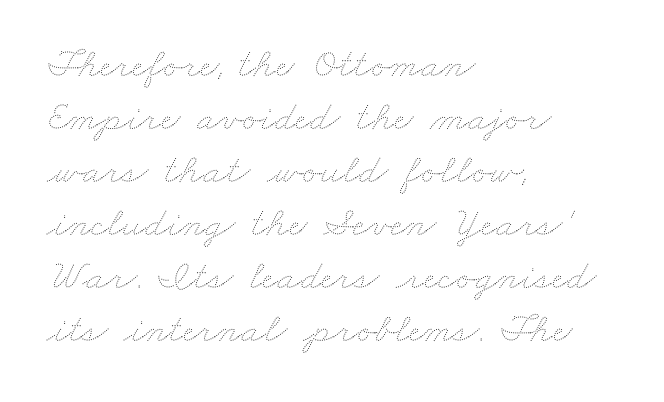
Q: Is the text bold? A: No.
Q: Is the text underlined? A: No.
Q: How is the paragraph aligned? A: Left-aligned.
Q: Is the spacing between letters normal or unusually wide? A: Normal.
Q: Is the spacing between lines tight, normal or loose? A: Normal.
Q: Width (condensed, normal, or wide)? A: Wide.
Q: Stroke contrast? A: Medium.
Q: x-height? A: Small.
Q: Monospaced? A: No.
